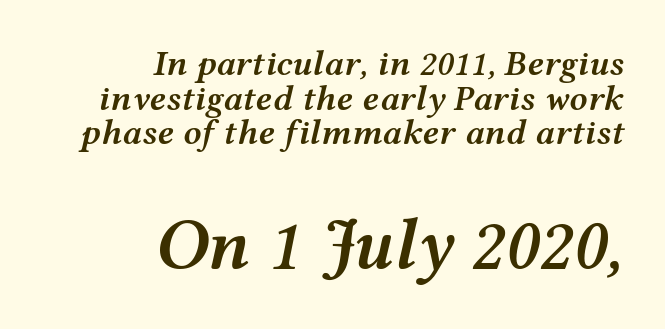
No word sits above an underline. Look at the tracking — it's just the regular setting, nothing added. Notice how descenders almost collide with the ascenders below — that's tight leading. Semibold letterforms, between regular and bold. Which chunk is bigger? The second one — the bottom block dwarfs the top. The typography opts for an oblique posture over an upright one.
